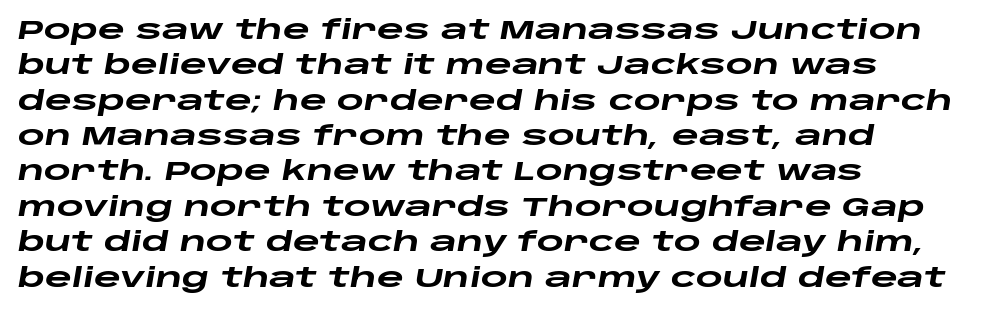
The image shows 26 px bold type, italic (leaning right); set left-aligned, normal line spacing (1.36x), normal letter spacing, not underlined.
